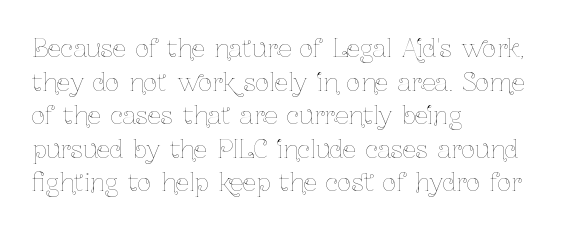
The image shows 24 px text type, upright; set left-aligned, normal line spacing (1.4x), normal letter spacing, not underlined.
